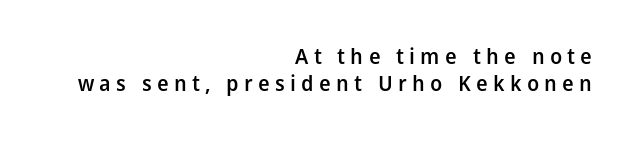
{"italic": "no", "bold": "semi", "underline": "no", "align": "right", "line_spacing": "normal", "line_spacing_ratio": 1.3, "letter_spacing": "wide", "letter_spacing_em": 0.25, "glyph_px": 21}
